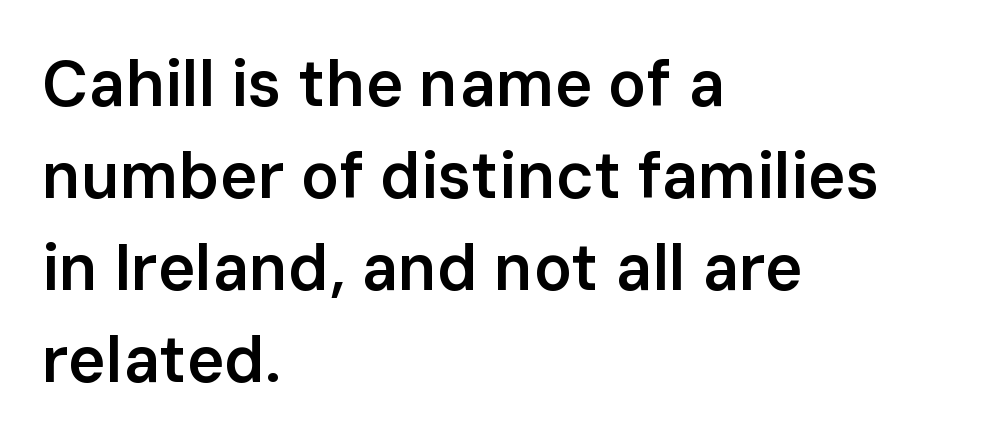
Q: Is the text bold? A: Semi-bold.
Q: Is the text italic (slanted)? A: No, it is upright.
Q: Is the typeface a serif or a sans-serif typeface? A: Sans-serif.
Q: Is the text underlined? A: No.
Q: How is the paragraph aligned? A: Left-aligned.
Q: Is the spacing between letters normal or unusually wide? A: Normal.
Q: Is the spacing between lines tight, normal or loose? A: Normal.
Q: Width (condensed, normal, or wide)? A: Normal.
Q: Stroke contrast? A: Low.
Q: x-height? A: Medium.
Q: Monospaced? A: No.
